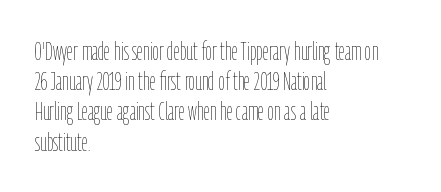
Q: Is the text bold? A: No.
Q: Is the text italic (slanted)? A: No, it is upright.
Q: Is the text underlined? A: No.
Q: How is the paragraph aligned? A: Left-aligned.
Q: Is the spacing between letters normal or unusually wide? A: Normal.
